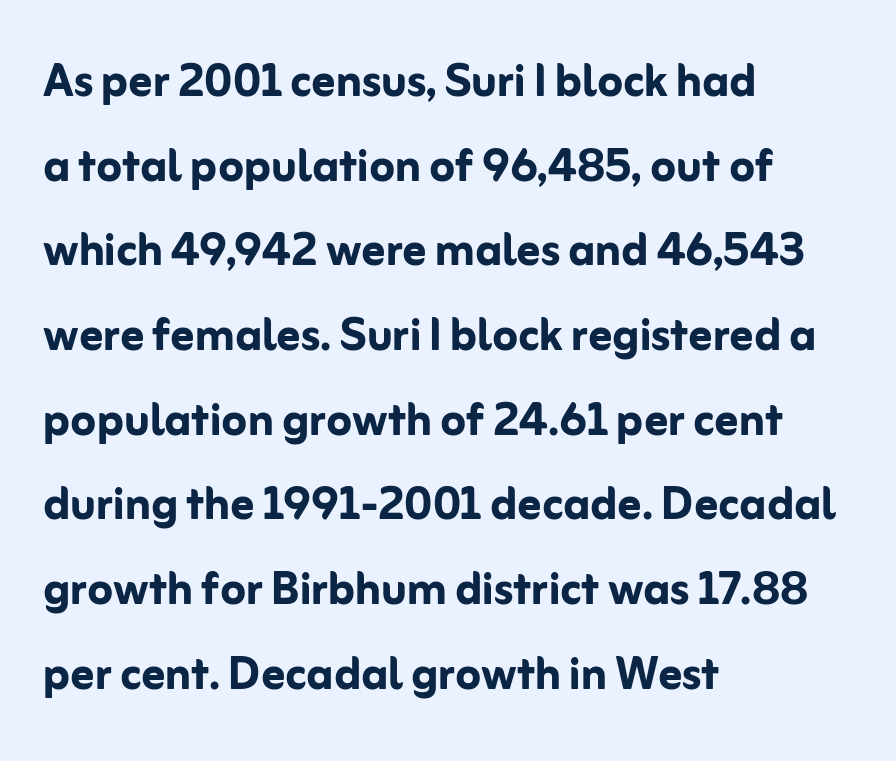
The image shows 58 px semibold sans-serif type, upright; set left-aligned, normal line spacing (1.46x), normal letter spacing, not underlined; low stroke contrast and a medium x-height.
